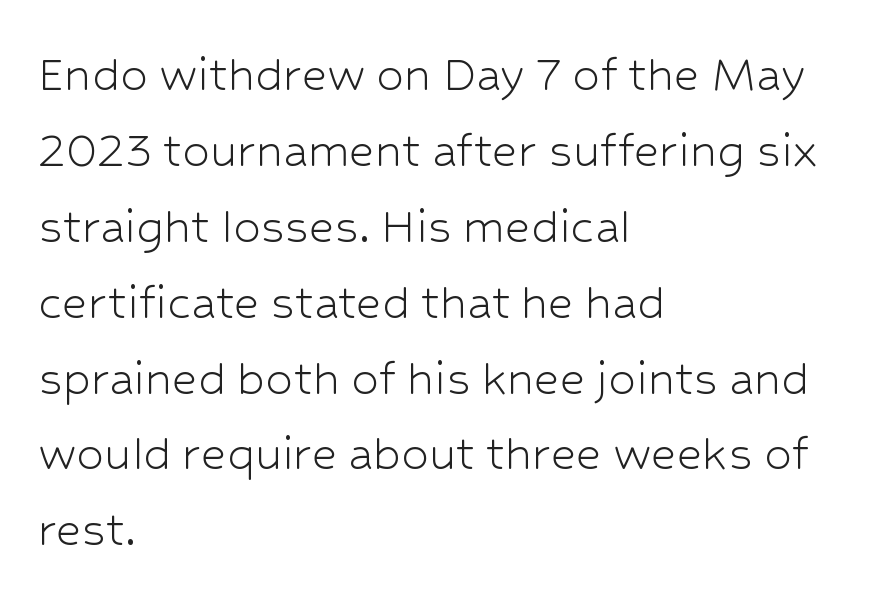
Vertical stems look standard width or narrower in stroke. Compared with typical body copy, the letter spacing here is the same. Has an underline been added? It has not. Casual observation: everything's shoved over to the left. Think of a printed novel: that variable character pitch is what you see here. In terms of leading, this rendering sits right in the middle.
